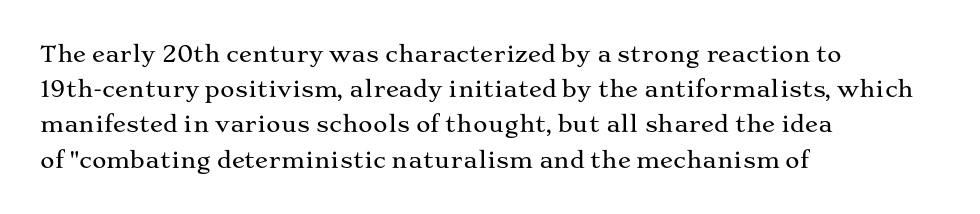
The image shows 22 px text type, upright; set left-aligned, normal line spacing (1.6x), normal letter spacing, not underlined.
